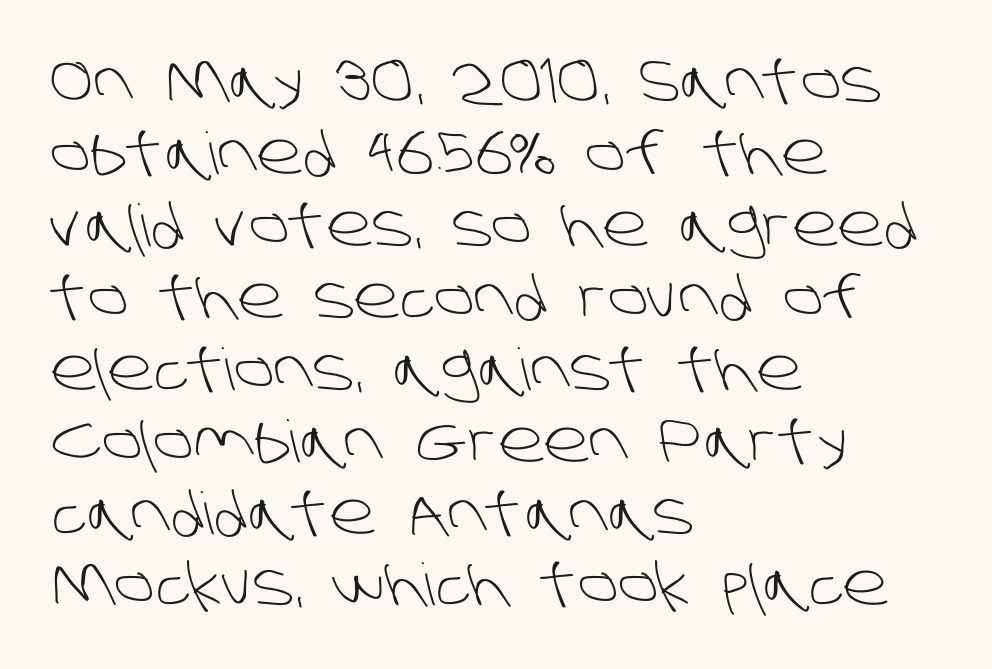
{"serif": "no", "bold": "no", "weight": "light", "width": "normal", "stroke_contrast": "low", "x_height": "large", "monospaced": "no", "underline": "no", "align": "left", "line_spacing_ratio": 1.24, "letter_spacing": "normal", "letter_spacing_em": 0.0, "glyph_px": 58}
